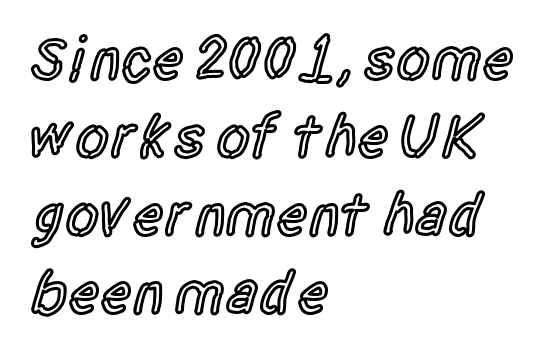
The image shows 61 px semibold, condensed sans-serif type; set left-aligned, normal line spacing (1.28x), normal letter spacing, not underlined; a large x-height.
